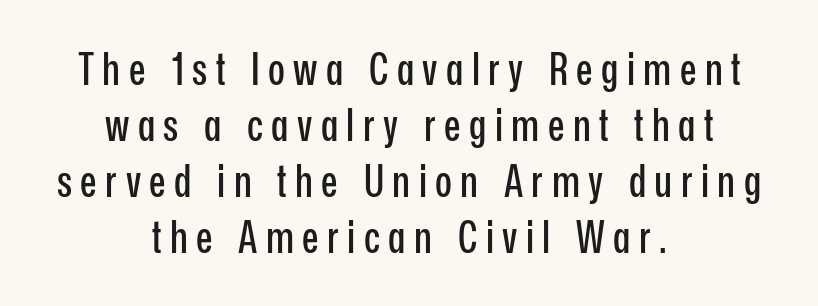
The image shows 44 px condensed sans-serif type, upright; set centered, normal line spacing (1.27x), not underlined; low stroke contrast and a medium x-height.
